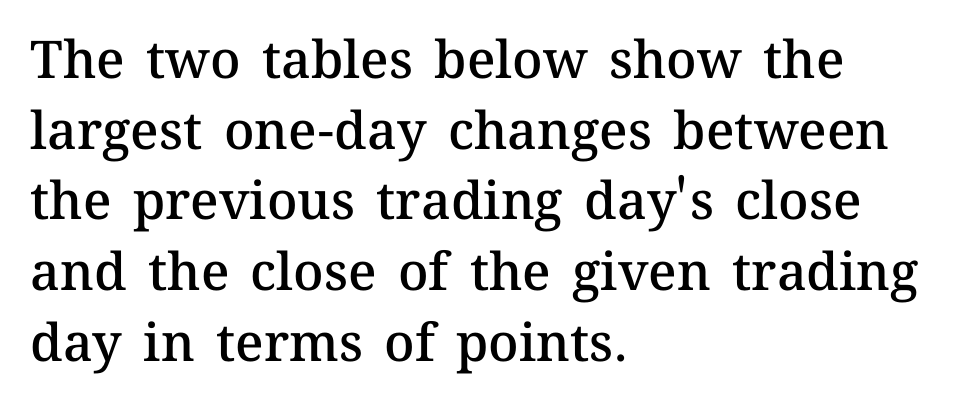
The image shows 52 px semibold type, upright; set left-aligned, normal line spacing (1.36x), normal letter spacing, not underlined; medium stroke contrast and a medium x-height.
